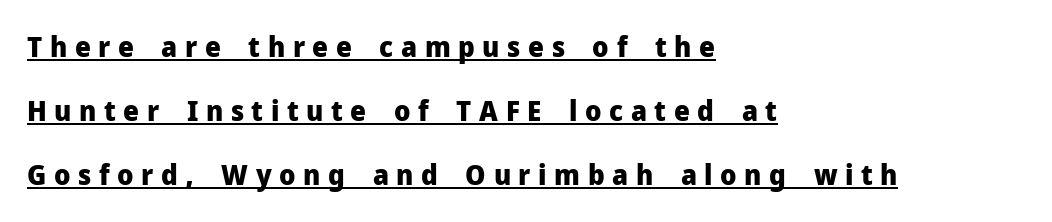
The image shows 28 px heavy sans-serif type, upright; set left-aligned, loose line spacing (2.29x), unusually wide letter spacing (+0.27 em), underlined; low stroke contrast and a medium x-height.
